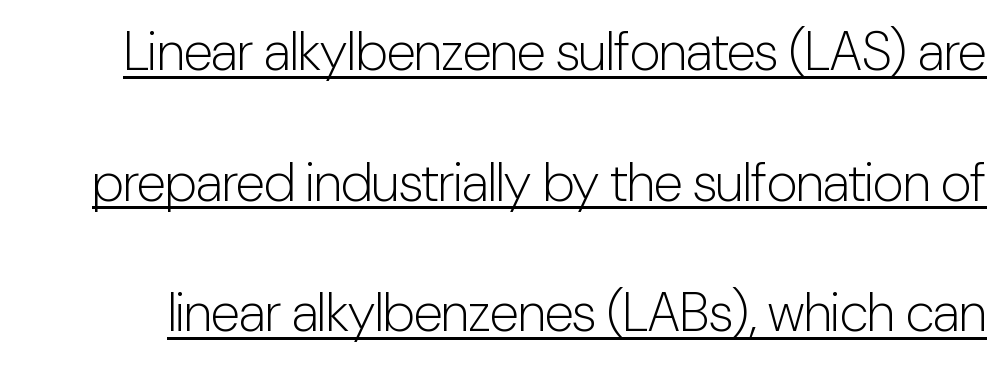
This sample carries an underscore along the baseline area. Stroke terminals: plain, sans-serif. Widely set lines give the paragraph a tall, airy silhouette. Here the designer chose a conventional face with non-uniform glyph widths. The typeface has the unassuming heft of standard copy or less. A typesetter would call this zero additional tracking.
